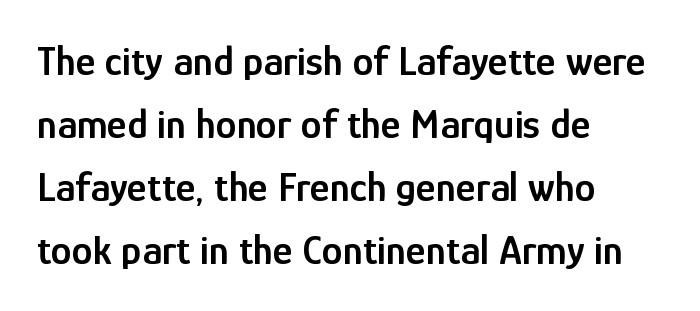
{"serif": "no", "italic": "no", "bold": "semi", "weight": "semibold", "width": "condensed", "stroke_contrast": "low", "x_height": "medium", "monospaced": "no", "underline": "no", "align": "left", "line_spacing": "normal", "line_spacing_ratio": 1.5, "letter_spacing": "normal", "letter_spacing_em": 0.0, "glyph_px": 42}
